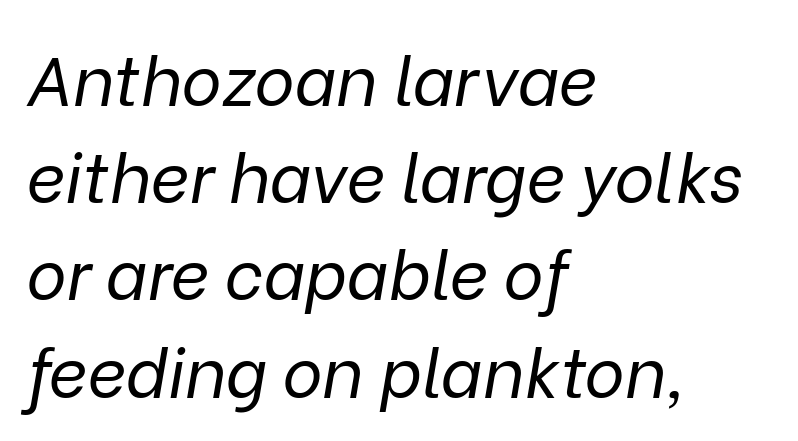
{"italic": "yes", "lean": "right", "slant_degrees": 9, "bold": "no", "weight": "regular", "width": "normal", "stroke_contrast": "low", "x_height": "medium", "monospaced": "no", "underline": "no", "align": "left", "line_spacing": "normal", "line_spacing_ratio": 1.43, "letter_spacing": "normal", "letter_spacing_em": 0.0, "glyph_px": 68}
